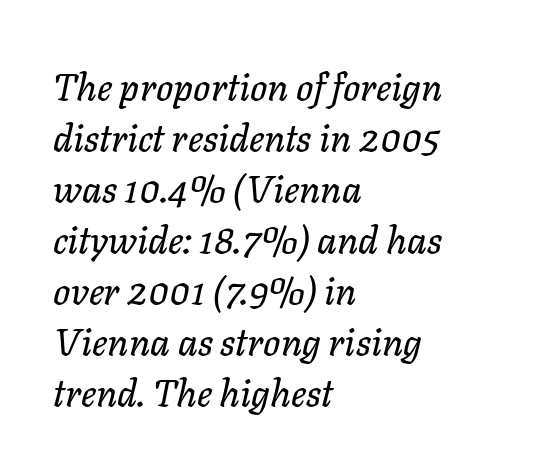
The paragraph shown leans on its left margin. Every character sits at an angle, as italics do. The line texture is even and compact thanks to regular tracking. Is this a fixed-width face? No — the glyphs have proportional, varying widths.
